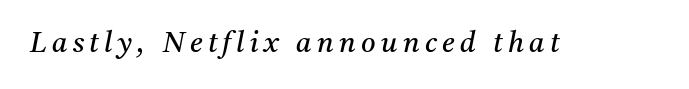
{"serif": "yes", "italic": "yes", "lean": "right", "slant_degrees": 11, "bold": "no", "weight": "regular", "width": "normal", "stroke_contrast": "medium", "x_height": "medium", "monospaced": "no", "underline": "no", "glyph_px": 28}
